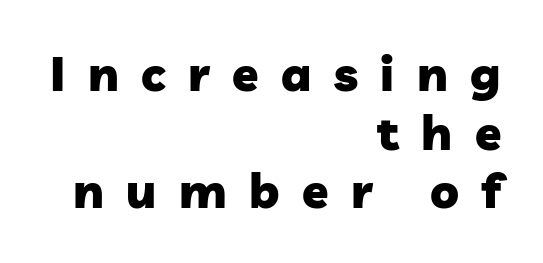
Q: Is the text bold? A: Yes.
Q: Is the typeface a serif or a sans-serif typeface? A: Sans-serif.
Q: Is the text underlined? A: No.
Q: How is the paragraph aligned? A: Right-aligned.
Q: Is the spacing between letters normal or unusually wide? A: Unusually wide.
Q: Width (condensed, normal, or wide)? A: Normal.
Q: Stroke contrast? A: Low.
Q: x-height? A: Medium.
Q: Monospaced? A: No.
